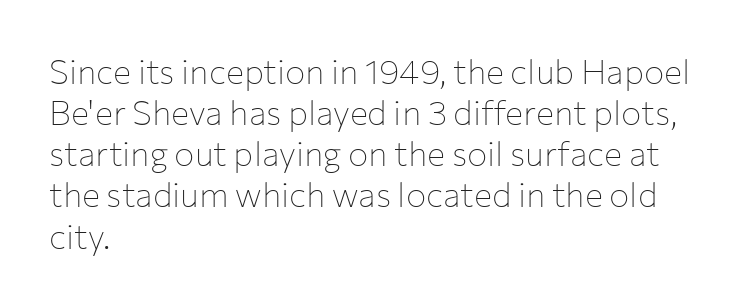
The image shows 34 px thin sans-serif type, upright; set left-aligned, line spacing 1.21x, normal letter spacing, not underlined; low stroke contrast and a medium x-height.
